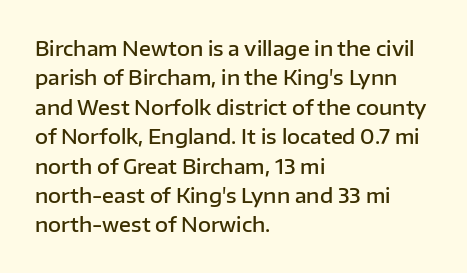
A bare baseline throughout the passage. Vertically, the passage feels balanced, rows spaced as you'd expect. Horizontal alignment here is leftward, the default for most running prose. Is the type bold? Partly — it's a semibold, heavier than regular but not fully bold.
